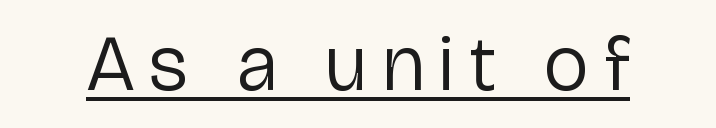
The image shows 79 px regular-weight sans-serif type, upright; set underlined; low stroke contrast and a medium x-height.
